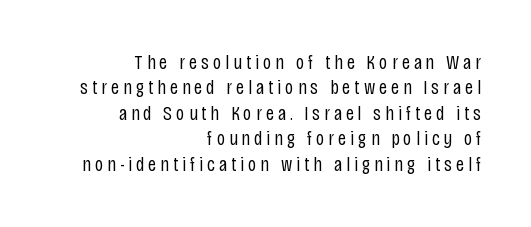
The image shows 20 px text type, upright; set right-aligned, normal line spacing (1.27x), unusually wide letter spacing (+0.2 em), not underlined.
